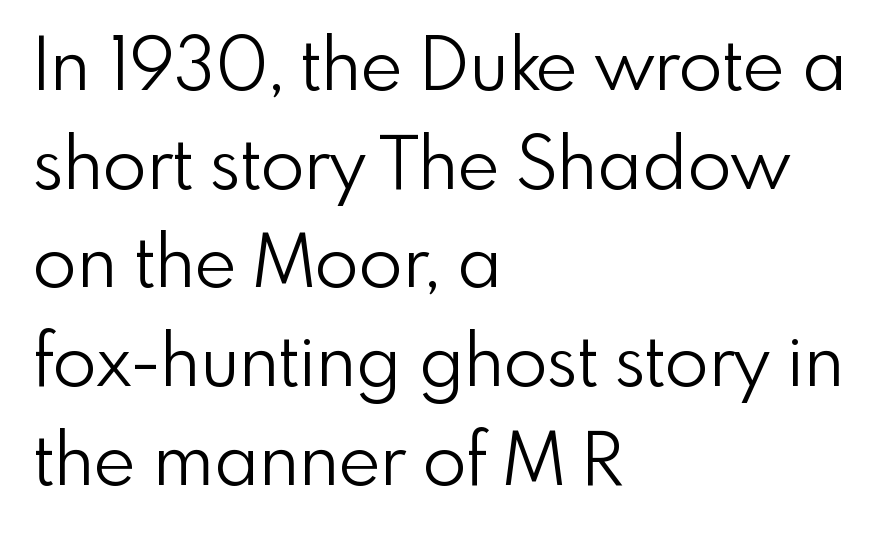
{"serif": "no", "italic": "no", "bold": "no", "weight": "light", "width": "normal", "stroke_contrast": "low", "x_height": "small", "monospaced": "no", "underline": "no", "align": "left", "line_spacing": "normal", "line_spacing_ratio": 1.37, "letter_spacing": "normal", "letter_spacing_em": 0.0, "glyph_px": 72}
